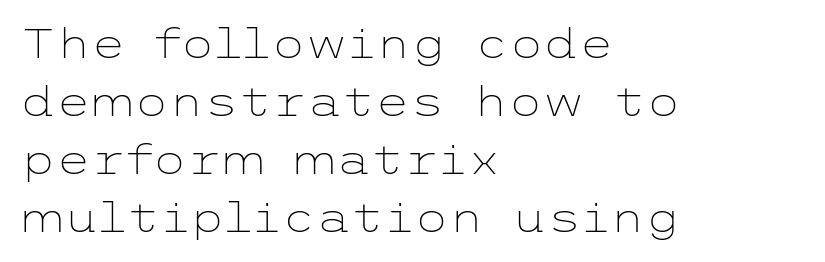
{"serif": "no", "italic": "no", "bold": "no", "weight": "light", "width": "wide", "stroke_contrast": "low", "x_height": "medium", "underline": "no", "align": "left", "line_spacing": "normal", "line_spacing_ratio": 1.45, "letter_spacing": "normal", "letter_spacing_em": 0.0, "glyph_px": 40}
